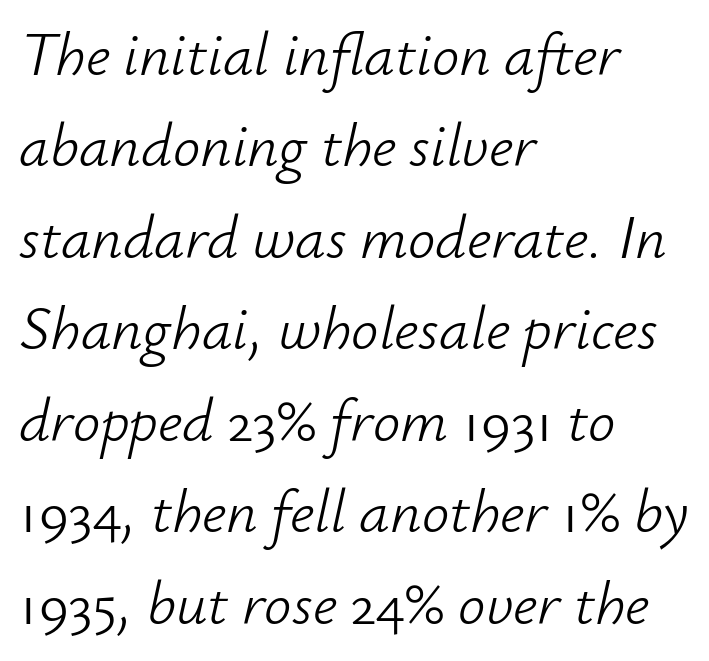
Q: Is the text bold? A: No.
Q: Is the text italic (slanted)? A: Yes, it leans right by about 12 degrees.
Q: Is the text underlined? A: No.
Q: How is the paragraph aligned? A: Left-aligned.
Q: Is the spacing between letters normal or unusually wide? A: Normal.
Q: Is the spacing between lines tight, normal or loose? A: Normal.
Q: Width (condensed, normal, or wide)? A: Normal.
Q: Stroke contrast? A: Low.
Q: x-height? A: Small.
Q: Monospaced? A: No.
